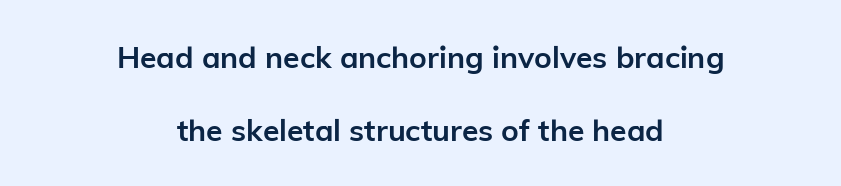
Q: Is the text bold? A: Yes.
Q: Is the text italic (slanted)? A: No, it is upright.
Q: Is the typeface a serif or a sans-serif typeface? A: Sans-serif.
Q: Is the text underlined? A: No.
Q: How is the paragraph aligned? A: Centered.
Q: Is the spacing between letters normal or unusually wide? A: Normal.
Q: Is the spacing between lines tight, normal or loose? A: Loose.
Q: Width (condensed, normal, or wide)? A: Normal.
Q: Stroke contrast? A: Low.
Q: x-height? A: Medium.
Q: Monospaced? A: No.
